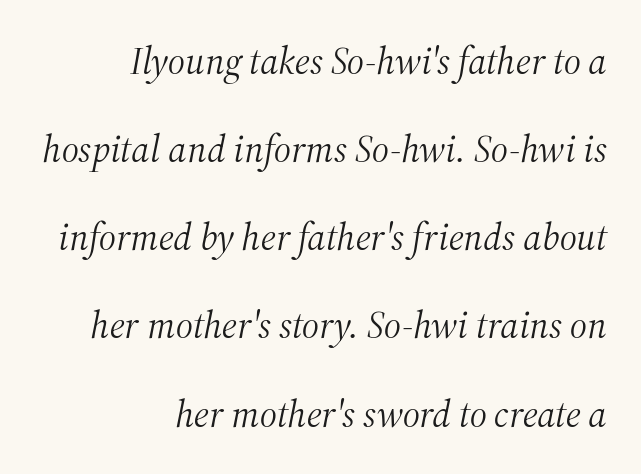
Observe the ordinary spacing: letters are neighbours, not strangers. Letterform terminals end in serifs throughout the passage. Decoration check: the copy has no underline. Each letter keeps its own natural width here, so spacing adapts to shape. Visually the block forms a straight wall on the right and a jagged coastline on the left. Emphasis-style slanted type is in use.
